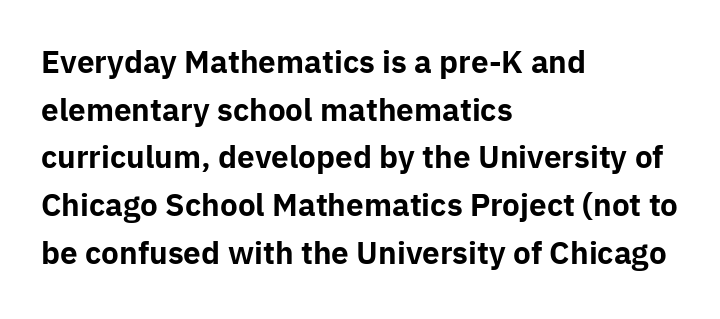
{"serif": "no", "italic": "no", "bold": "yes", "weight": "bold", "width": "normal", "stroke_contrast": "low", "x_height": "medium", "monospaced": "no", "underline": "no", "align": "left", "line_spacing": "normal", "line_spacing_ratio": 1.59, "letter_spacing": "normal", "letter_spacing_em": 0.0, "glyph_px": 30}
